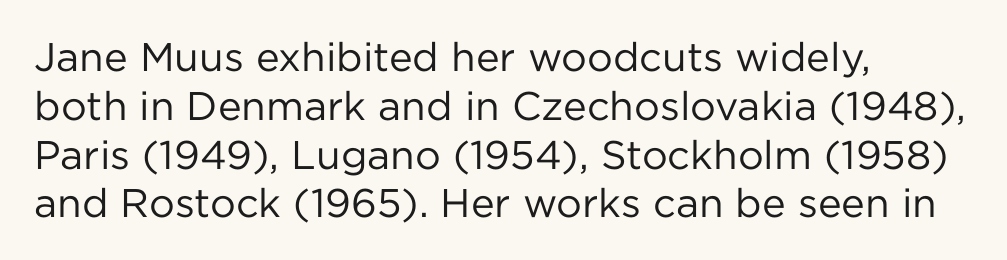
The image shows 40 px regular-weight sans-serif type, upright; set left-aligned, line spacing 1.22x, normal letter spacing, not underlined; low stroke contrast and a medium x-height.
